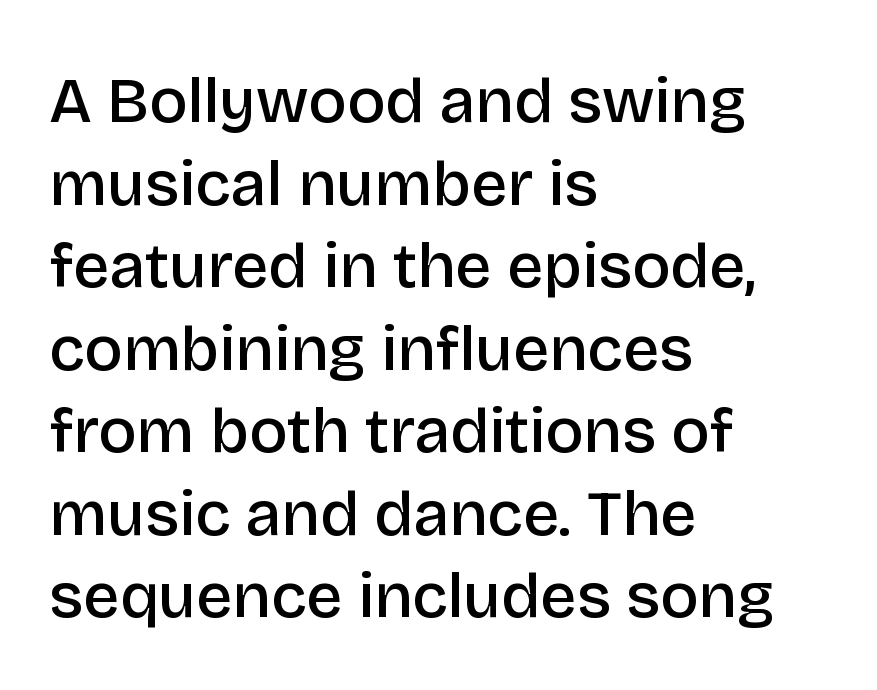
Q: Is the text bold? A: Semi-bold.
Q: Is the text italic (slanted)? A: No, it is upright.
Q: Is the typeface a serif or a sans-serif typeface? A: Sans-serif.
Q: Is the text underlined? A: No.
Q: How is the paragraph aligned? A: Left-aligned.
Q: Is the spacing between letters normal or unusually wide? A: Normal.
Q: Is the spacing between lines tight, normal or loose? A: Normal.
Q: Width (condensed, normal, or wide)? A: Normal.
Q: Stroke contrast? A: Low.
Q: x-height? A: Large.
Q: Monospaced? A: No.
